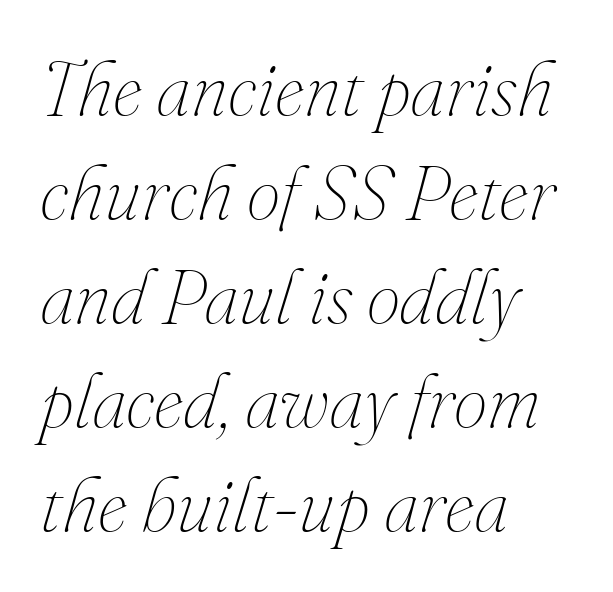
{"italic": "yes", "lean": "right", "slant_degrees": 16, "bold": "no", "weight": "thin", "width": "normal", "stroke_contrast": "medium", "x_height": "small", "monospaced": "no", "underline": "no", "align": "left", "line_spacing": "normal", "line_spacing_ratio": 1.37, "letter_spacing": "normal", "letter_spacing_em": 0.0, "glyph_px": 76}
